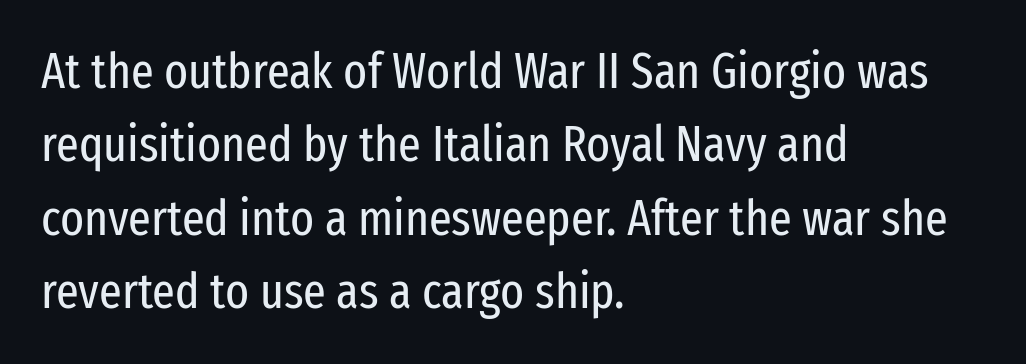
This sample has the flowing, uneven cadence of proportional lettering. Weight: in the light-to-regular range. Italic? Not at all — the glyphs are vertical. Regarding serifs, this sample does without them. Teacher's note: observe the even left margin — that is flush-left alignment. Whoever set this chose a conventional vertical rhythm.
